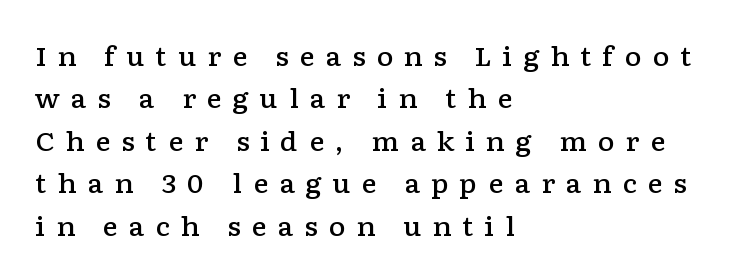
Notice how the passage keeps a crisp vertical edge on the left only. This sample uses an upright cut, with every glyph sitting square on the baseline. Whoever set this chose a conventional vertical rhythm. Rule under the text: the space is simply empty. Notice the strokes are somewhat thickened but not fully heavy: this is a semibold. Someone cranked the tracking dial way up on this one.
